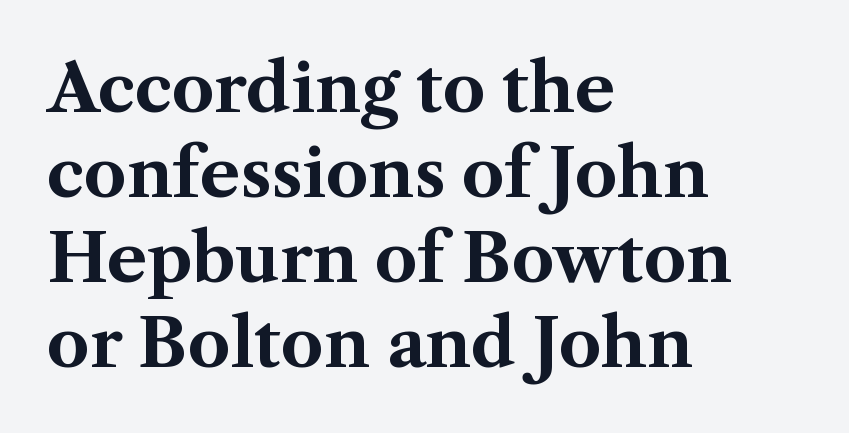
{"serif": "yes", "italic": "no", "bold": "yes", "weight": "bold", "width": "normal", "stroke_contrast": "medium", "x_height": "medium", "monospaced": "no", "underline": "no", "align": "left", "line_spacing": "normal", "line_spacing_ratio": 1.27, "letter_spacing": "normal", "letter_spacing_em": 0.0, "glyph_px": 67}
